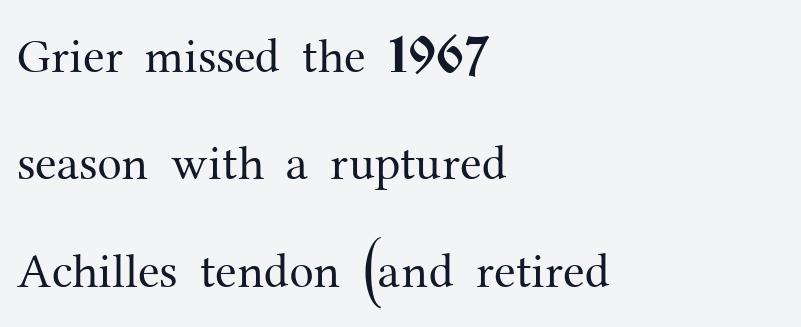
Q: Is the text bold? A: No.
Q: Is the text italic (slanted)? A: No, it is upright.
Q: Is the typeface a serif or a sans-serif typeface? A: Serif.
Q: Is the text underlined? A: No.
Q: How is the paragraph aligned? A: Left-aligned.
Q: Is the spacing between letters normal or unusually wide? A: Normal.
Q: Is the spacing between lines tight, normal or loose? A: Loose.
Q: Width (condensed, normal, or wide)? A: Normal.
Q: Stroke contrast? A: Medium.
Q: x-height? A: Medium.
Q: Monospaced? A: No.
